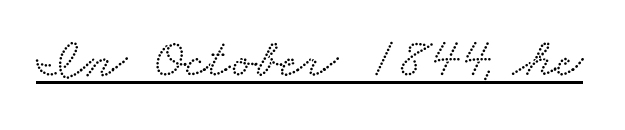
{"serif": "yes", "width": "wide", "stroke_contrast": "low", "x_height": "small", "monospaced": "no", "underline": "yes", "letter_spacing": "normal", "letter_spacing_em": 0.0, "glyph_px": 57}
